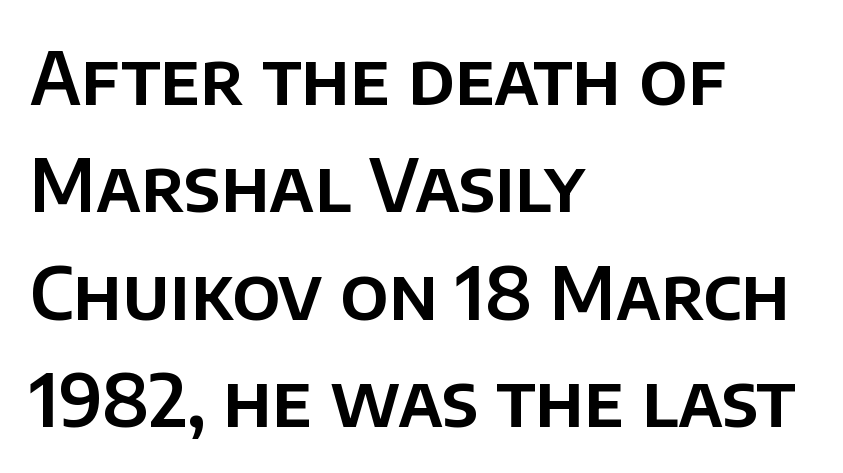
Q: Is the text italic (slanted)? A: No, it is upright.
Q: Is the typeface a serif or a sans-serif typeface? A: Sans-serif.
Q: Is the text underlined? A: No.
Q: How is the paragraph aligned? A: Left-aligned.
Q: Is the spacing between letters normal or unusually wide? A: Normal.
Q: Is the spacing between lines tight, normal or loose? A: Normal.
Q: Width (condensed, normal, or wide)? A: Normal.
Q: Stroke contrast? A: Low.
Q: x-height? A: Large.
Q: Monospaced? A: No.
